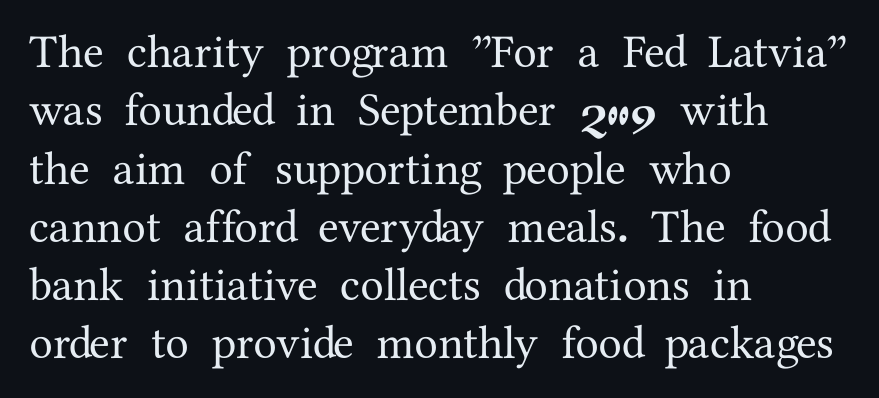
Q: Is the text italic (slanted)? A: No, it is upright.
Q: Is the typeface a serif or a sans-serif typeface? A: Serif.
Q: Is the text underlined? A: No.
Q: How is the paragraph aligned? A: Left-aligned.
Q: Is the spacing between letters normal or unusually wide? A: Normal.
Q: Width (condensed, normal, or wide)? A: Normal.
Q: Stroke contrast? A: Medium.
Q: x-height? A: Medium.
Q: Monospaced? A: No.
